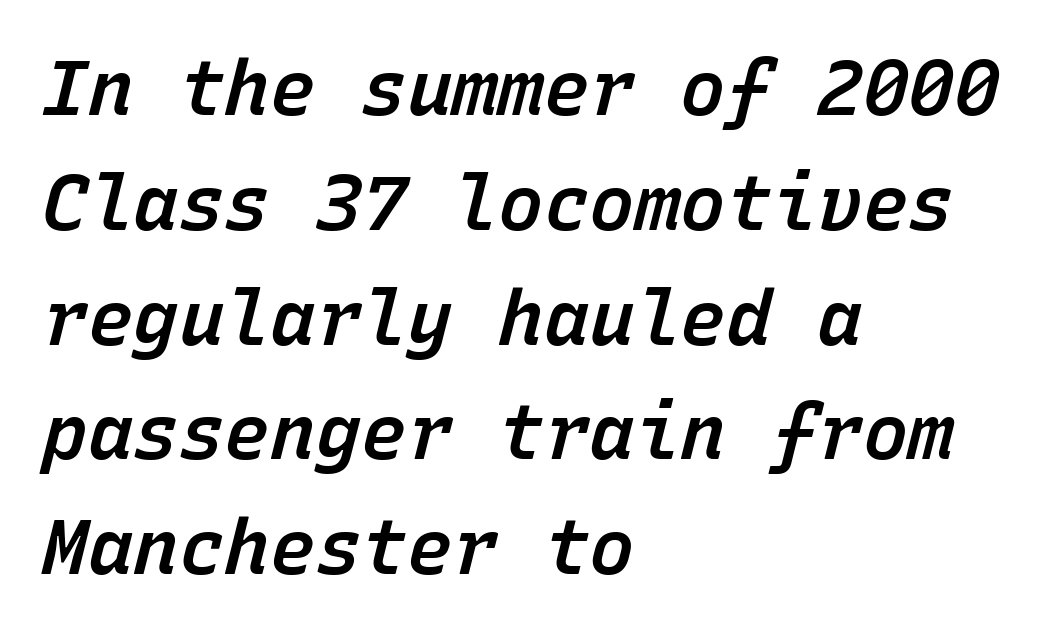
{"italic": "yes", "lean": "right", "slant_degrees": 15, "bold": "semi", "weight": "semibold", "width": "normal", "stroke_contrast": "low", "x_height": "medium", "monospaced": "yes", "underline": "no", "align": "left", "line_spacing": "normal", "line_spacing_ratio": 1.51, "letter_spacing": "normal", "letter_spacing_em": 0.0, "glyph_px": 76}
